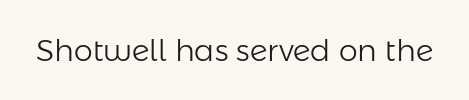
You can tell it's not italic because the verticals are truly vertical. Descender tails drop into unmarked territory. This is sans-serif lettering, the kind often seen on screens and signage. The passage shown is typed in a proportional face where columns would drift. Bold? No — there's no thickening of the strokes.
